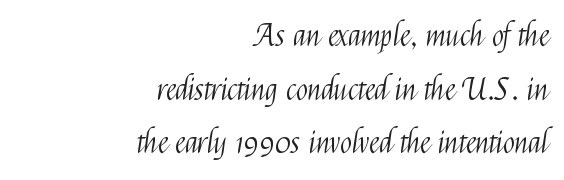
Caption: standard tracking, unaltered. The rag falls on the left side of this text block. The strip under each line holds only bare page.
